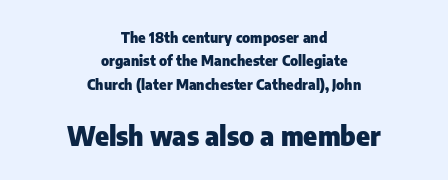
{"italic": "no", "bold": "yes", "underline": "no", "align": "center", "line_spacing": "normal", "line_spacing_ratio": 1.67, "letter_spacing": "normal", "letter_spacing_em": 0.0, "larger_block": "second", "size_ratio": 1.86, "glyph_px": 26}
